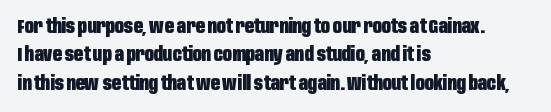
Has an underline been added? It has not. Here the glyphs are tracked normally, forming tight word shapes. Compared with typical paragraphs, the rows here are spaced about the same. The characters look thick and weighty, a clear bold.
